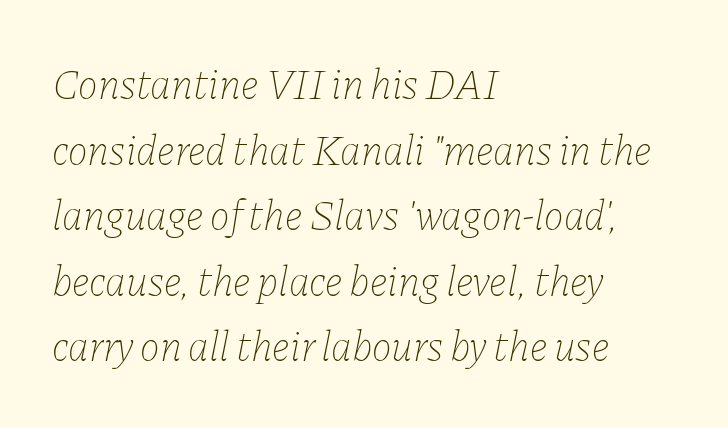
Q: Is the text bold? A: No.
Q: Is the text italic (slanted)? A: Yes, it leans right by about 11 degrees.
Q: Is the text underlined? A: No.
Q: How is the paragraph aligned? A: Left-aligned.
Q: Is the spacing between letters normal or unusually wide? A: Normal.
Q: Is the spacing between lines tight, normal or loose? A: Normal.
Q: Width (condensed, normal, or wide)? A: Normal.
Q: Stroke contrast? A: Low.
Q: x-height? A: Medium.
Q: Monospaced? A: No.
